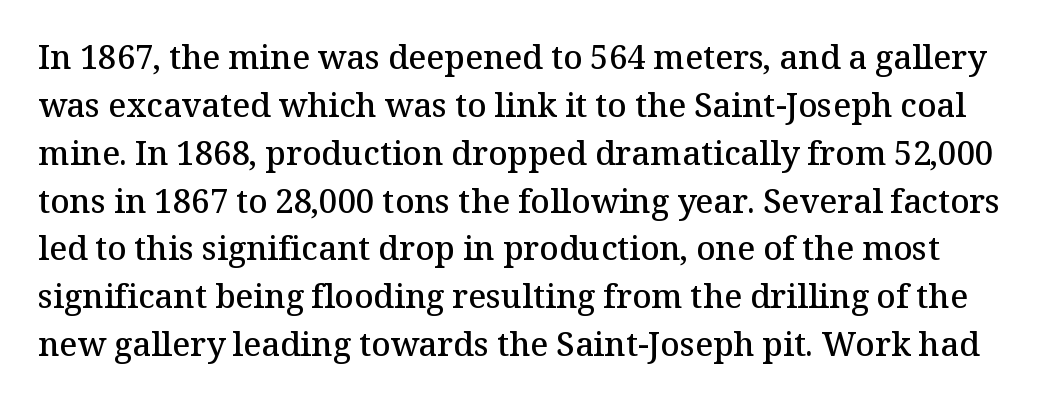
{"serif": "yes", "italic": "no", "bold": "semi", "weight": "semibold", "width": "normal", "stroke_contrast": "medium", "x_height": "medium", "monospaced": "no", "underline": "no", "line_spacing": "normal", "line_spacing_ratio": 1.45, "letter_spacing": "normal", "letter_spacing_em": 0.0, "glyph_px": 33}
